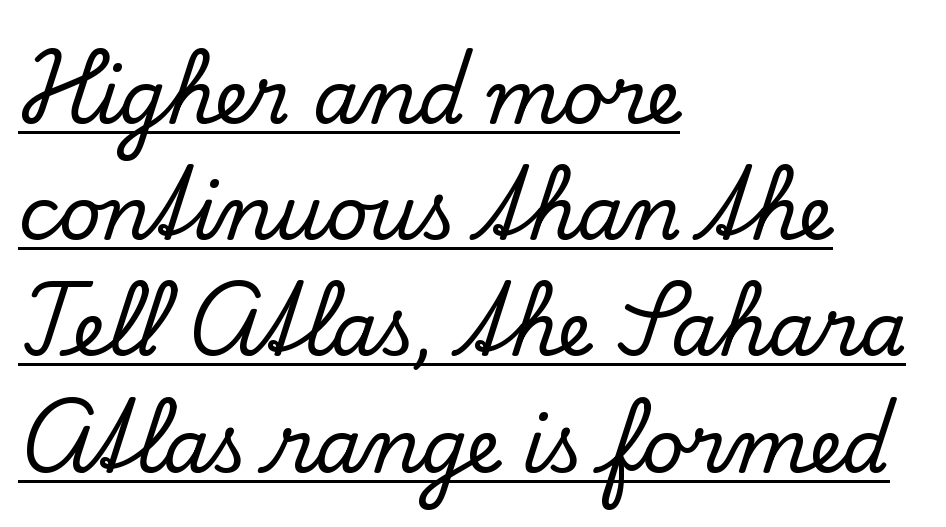
The image shows 74 px serif type; set left-aligned, normal line spacing (1.57x), normal letter spacing, underlined; low stroke contrast and a small x-height.
